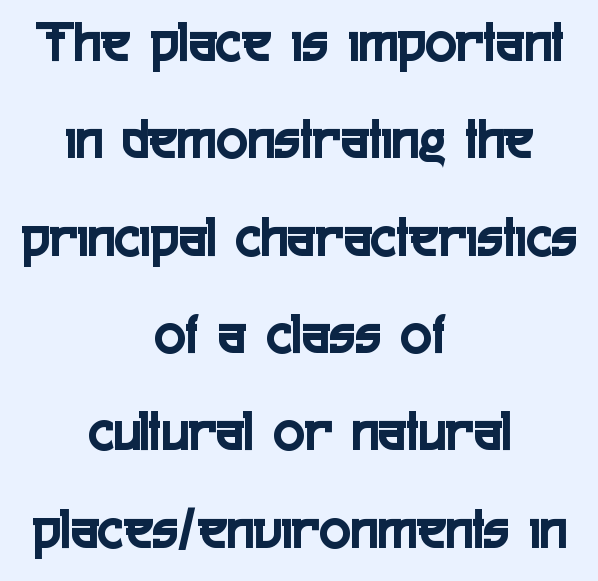
Letters rest on an invisible, unmarked baseline. The rows are spaced the way most documents space them. Here the designer chose a conventional face with non-uniform glyph widths. What stands out about the letter spacing? Nothing — it is the standard amount. Alignment: centered. Posture: upright roman.
